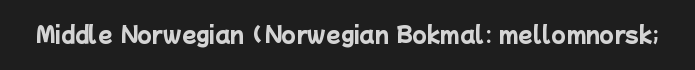
{"bold": "yes", "underline": "no", "letter_spacing": "normal", "letter_spacing_em": 0.0, "glyph_px": 21}
